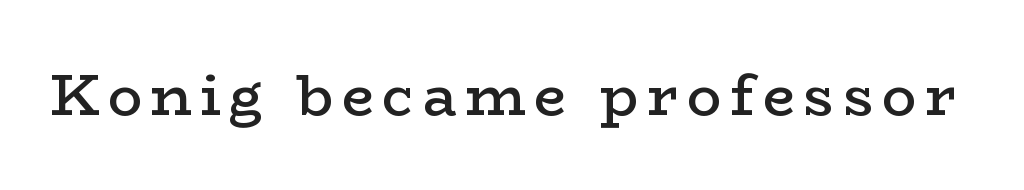
Q: Is the text bold? A: Semi-bold.
Q: Is the text italic (slanted)? A: No, it is upright.
Q: Is the typeface a serif or a sans-serif typeface? A: Serif.
Q: Is the text underlined? A: No.
Q: Width (condensed, normal, or wide)? A: Wide.
Q: Stroke contrast? A: Low.
Q: x-height? A: Medium.
Q: Monospaced? A: No.
